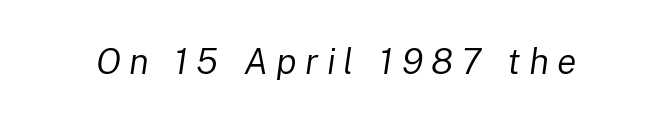
{"italic": "yes", "lean": "right", "slant_degrees": 8, "bold": "no", "weight": "regular", "width": "normal", "stroke_contrast": "low", "x_height": "medium", "monospaced": "no", "underline": "no", "letter_spacing": "wide", "letter_spacing_em": 0.23, "glyph_px": 36}
